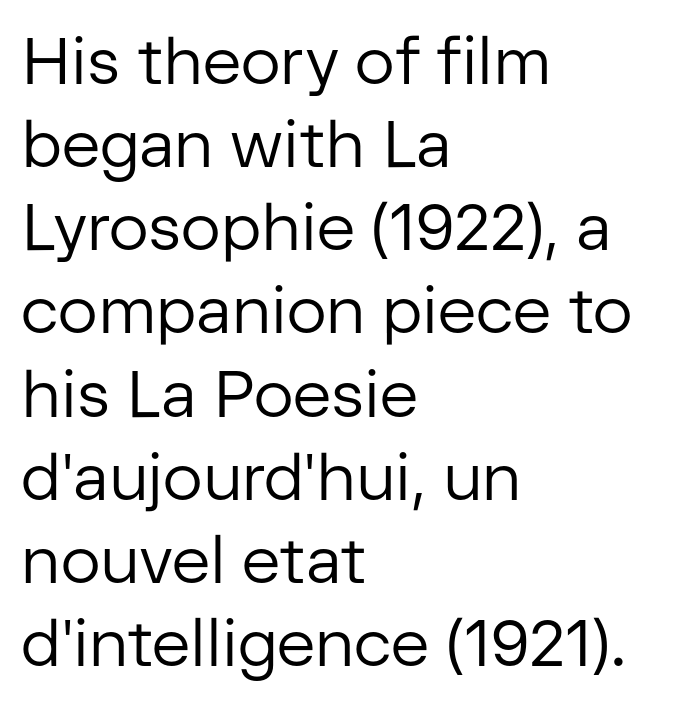
Q: Is the text bold? A: No.
Q: Is the text italic (slanted)? A: No, it is upright.
Q: Is the typeface a serif or a sans-serif typeface? A: Sans-serif.
Q: Is the text underlined? A: No.
Q: How is the paragraph aligned? A: Left-aligned.
Q: Is the spacing between letters normal or unusually wide? A: Normal.
Q: Is the spacing between lines tight, normal or loose? A: Normal.
Q: Width (condensed, normal, or wide)? A: Normal.
Q: Stroke contrast? A: Low.
Q: x-height? A: Medium.
Q: Monospaced? A: No.
